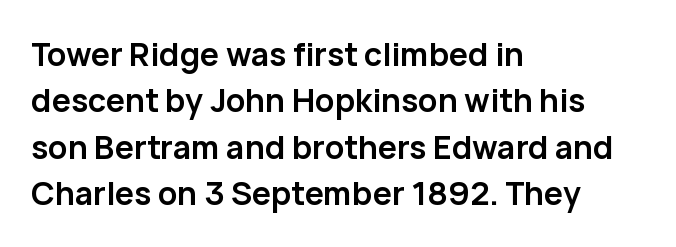
The area under the type is left untouched. Caption: standard tracking, unaltered. Students, this is bold: see how much ink each stroke carries. This sample uses an upright cut, with every glyph sitting square on the baseline. These lines are rendered in a variable-pitch font. Font category for this specimen: sans-serif.
